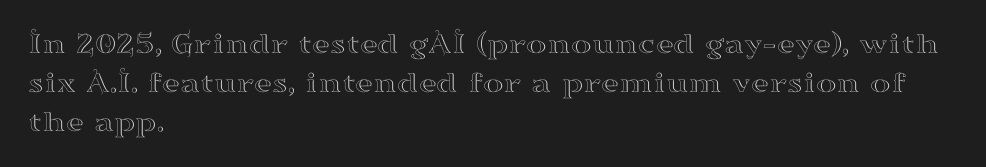
Italic: no, the glyphs are upright roman. A typesetter would call this proportional, since set widths differ per character. Underline: absent. These lines are set flush left with a ragged right edge. I'd call this a serif setting — the letters wear small feet.
